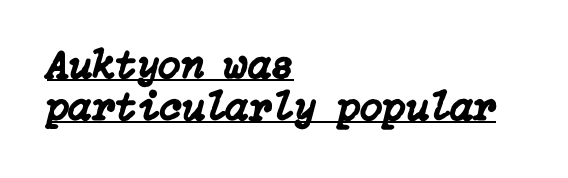
The image shows 41 px text type, italic (leaning right); set left-aligned, tight line spacing (1.02x), normal letter spacing, underlined; low stroke contrast and a medium x-height.
